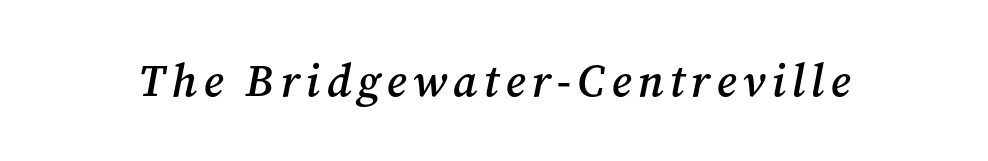
{"serif": "yes", "italic": "yes", "lean": "right", "slant_degrees": 12, "bold": "semi", "weight": "semibold", "width": "normal", "stroke_contrast": "medium", "x_height": "medium", "monospaced": "no", "underline": "no", "glyph_px": 45}
